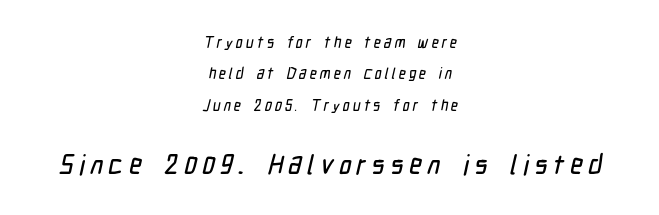
{"underline": "no", "align": "center", "line_spacing": "loose", "line_spacing_ratio": 2.1, "letter_spacing": "wide", "letter_spacing_em": 0.2, "larger_block": "second", "size_ratio": 1.8, "glyph_px": 27}
